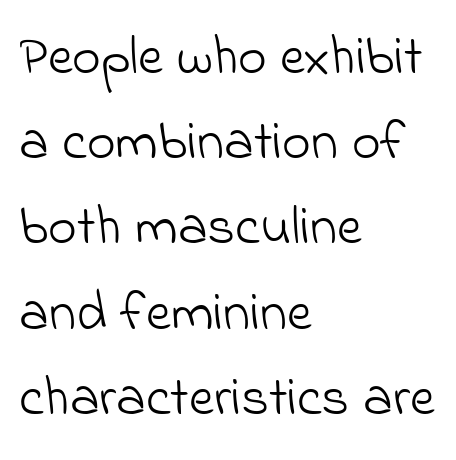
The image shows 55 px light sans-serif type; set left-aligned, normal line spacing (1.55x), normal letter spacing, not underlined; low stroke contrast and a small x-height.
